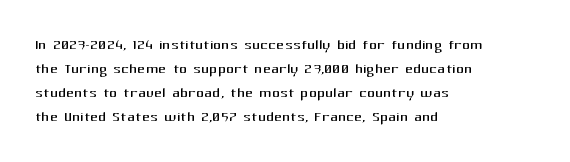
Q: Is the text bold? A: No.
Q: Is the text italic (slanted)? A: No, it is upright.
Q: Is the text underlined? A: No.
Q: How is the paragraph aligned? A: Left-aligned.
Q: Is the spacing between letters normal or unusually wide? A: Normal.
